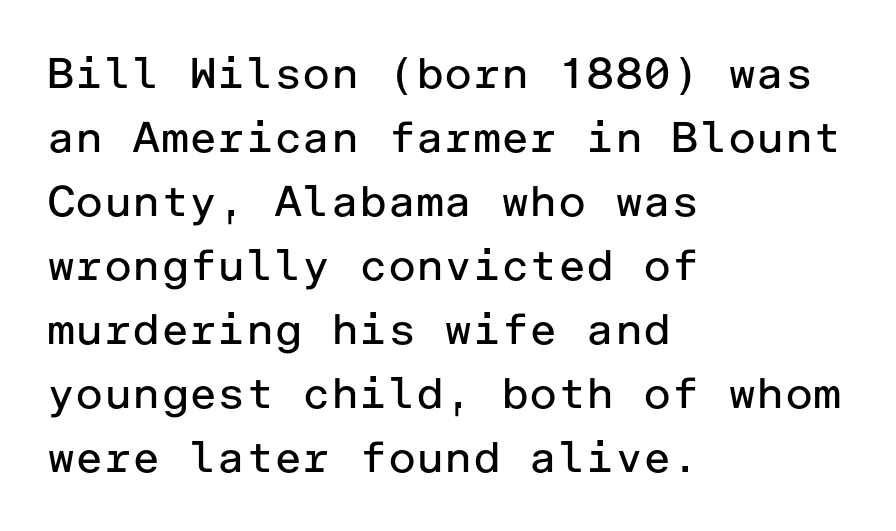
Q: Is the text bold? A: No.
Q: Is the text italic (slanted)? A: No, it is upright.
Q: Is the typeface a serif or a sans-serif typeface? A: Sans-serif.
Q: Is the text underlined? A: No.
Q: How is the paragraph aligned? A: Left-aligned.
Q: Is the spacing between letters normal or unusually wide? A: Normal.
Q: Is the spacing between lines tight, normal or loose? A: Normal.
Q: Width (condensed, normal, or wide)? A: Normal.
Q: Stroke contrast? A: Low.
Q: x-height? A: Medium.
